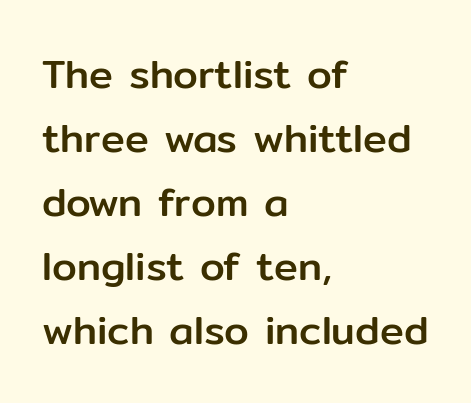
Q: Is the text italic (slanted)? A: No, it is upright.
Q: Is the typeface a serif or a sans-serif typeface? A: Sans-serif.
Q: Is the text underlined? A: No.
Q: How is the paragraph aligned? A: Left-aligned.
Q: Is the spacing between letters normal or unusually wide? A: Normal.
Q: Is the spacing between lines tight, normal or loose? A: Normal.
Q: Width (condensed, normal, or wide)? A: Normal.
Q: Stroke contrast? A: Low.
Q: x-height? A: Medium.
Q: Monospaced? A: No.
